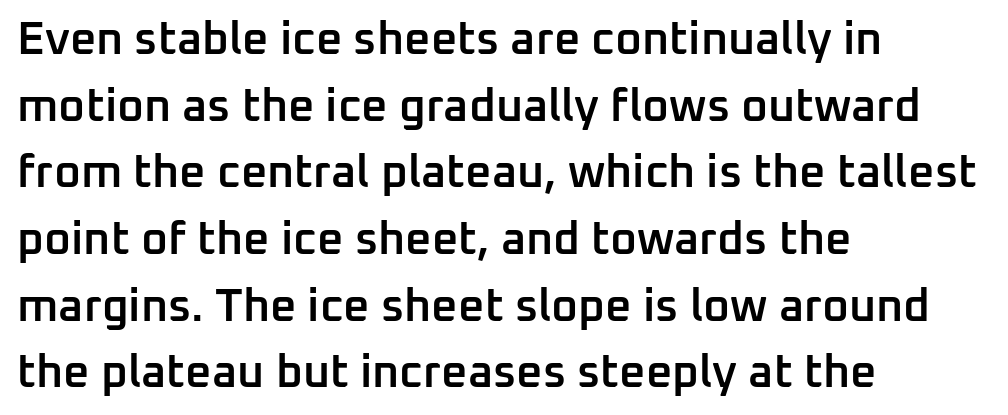
Q: Is the text bold? A: Semi-bold.
Q: Is the text italic (slanted)? A: No, it is upright.
Q: Is the typeface a serif or a sans-serif typeface? A: Sans-serif.
Q: Is the text underlined? A: No.
Q: How is the paragraph aligned? A: Left-aligned.
Q: Is the spacing between letters normal or unusually wide? A: Normal.
Q: Is the spacing between lines tight, normal or loose? A: Normal.
Q: Width (condensed, normal, or wide)? A: Normal.
Q: Stroke contrast? A: Low.
Q: x-height? A: Medium.
Q: Monospaced? A: No.
